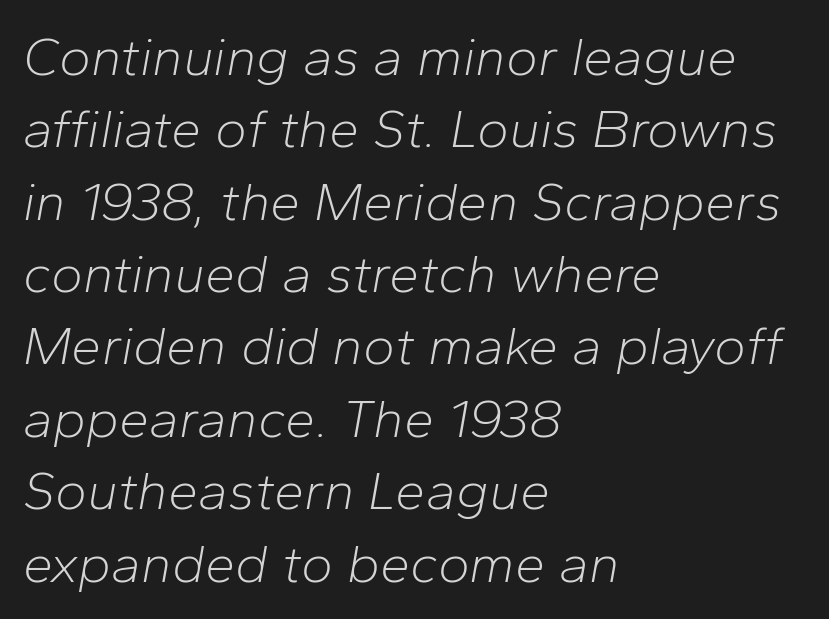
Q: Is the text bold? A: No.
Q: Is the text italic (slanted)? A: Yes, it leans right by about 10 degrees.
Q: Is the text underlined? A: No.
Q: How is the paragraph aligned? A: Left-aligned.
Q: Is the spacing between letters normal or unusually wide? A: Normal.
Q: Is the spacing between lines tight, normal or loose? A: Normal.
Q: Width (condensed, normal, or wide)? A: Normal.
Q: Stroke contrast? A: Low.
Q: x-height? A: Medium.
Q: Monospaced? A: No.
